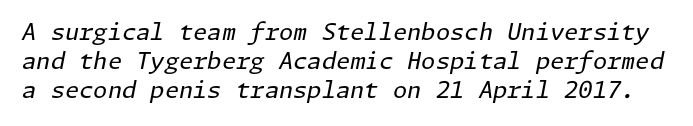
{"italic": "yes", "lean": "right", "slant_degrees": 11, "bold": "no", "underline": "no", "line_spacing": "normal", "line_spacing_ratio": 1.27, "letter_spacing": "normal", "letter_spacing_em": 0.0, "glyph_px": 23}
